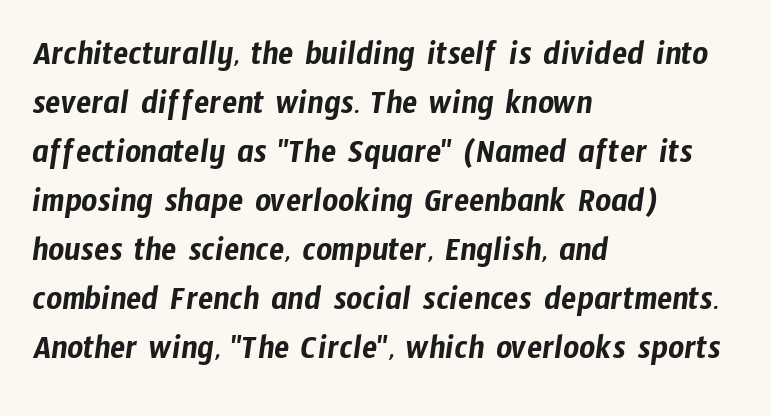
Q: Is the typeface a serif or a sans-serif typeface? A: Sans-serif.
Q: Is the text underlined? A: No.
Q: How is the paragraph aligned? A: Left-aligned.
Q: Is the spacing between letters normal or unusually wide? A: Normal.
Q: Is the spacing between lines tight, normal or loose? A: Normal.
Q: Width (condensed, normal, or wide)? A: Condensed.
Q: Stroke contrast? A: Low.
Q: x-height? A: Medium.
Q: Monospaced? A: No.
